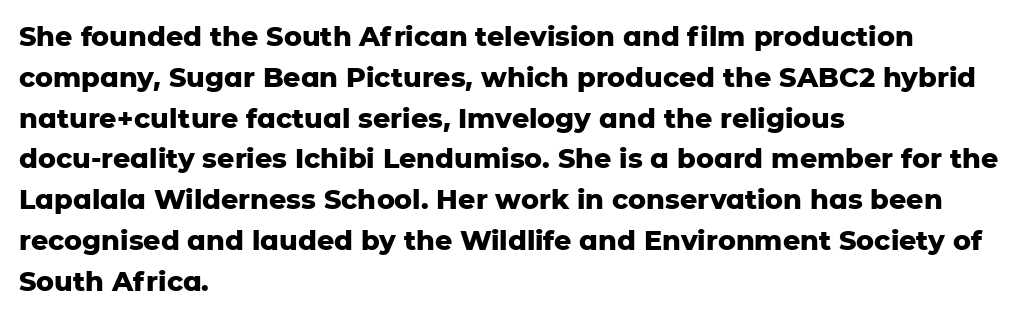
Q: Is the text bold? A: Yes.
Q: Is the text italic (slanted)? A: No, it is upright.
Q: Is the text underlined? A: No.
Q: How is the paragraph aligned? A: Left-aligned.
Q: Is the spacing between letters normal or unusually wide? A: Normal.
Q: Is the spacing between lines tight, normal or loose? A: Normal.
